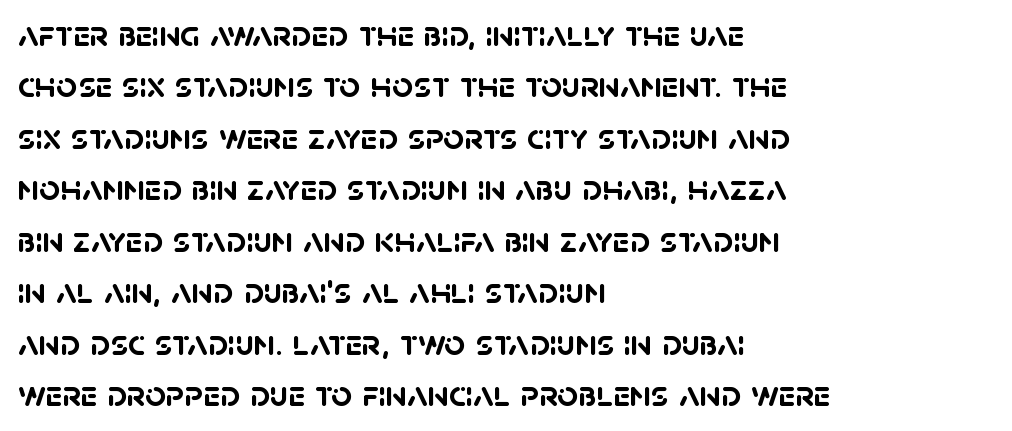
Typesetter's note: full bold, strokes at maximum text heaviness. Interline gaps are of average width in this sample. The lines in this sample share a left origin and differ only in where they stop. The strip under each line holds only bare page.
